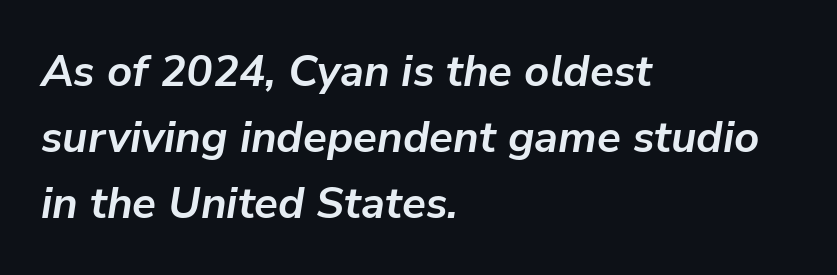
The image shows 44 px semibold type, italic (leaning right); set left-aligned, normal line spacing (1.5x), normal letter spacing, not underlined; low stroke contrast and a medium x-height.
